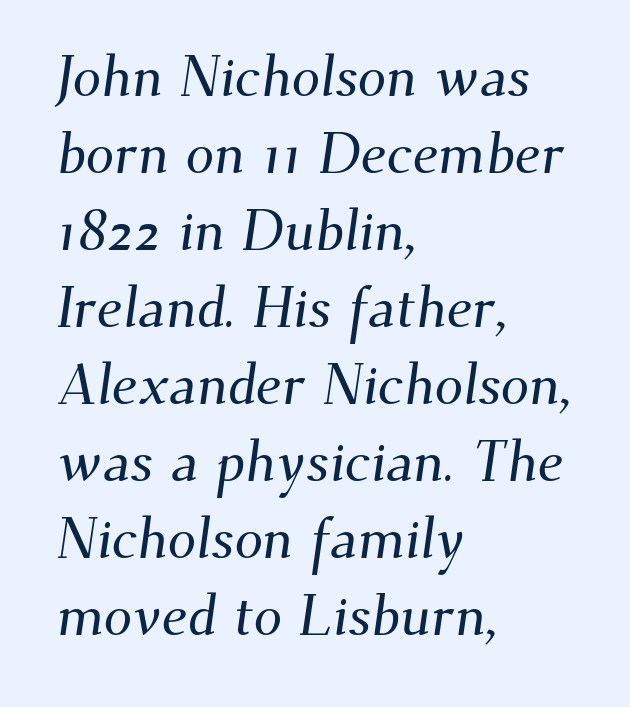
The image shows 57 px serif type; set left-aligned, normal line spacing (1.35x), normal letter spacing, not underlined; medium stroke contrast and a small x-height.
